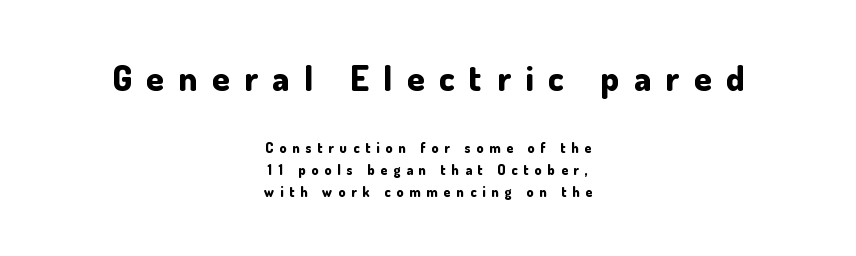
Regarding leading, the lines here are spaced in the standard way. Beneath every word, the page is bare. Nope, not italic — everything's standing straight. The letters are bold, with thick, heavy strokes. Look at the glyph heights: the upper group is clearly the bigger setting.
